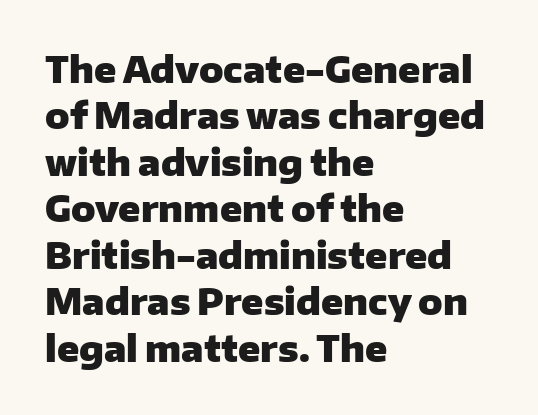
{"serif": "no", "italic": "no", "bold": "yes", "weight": "heavy", "width": "normal", "stroke_contrast": "low", "x_height": "medium", "monospaced": "no", "underline": "no", "align": "left", "line_spacing": "normal", "line_spacing_ratio": 1.29, "letter_spacing": "normal", "letter_spacing_em": 0.0, "glyph_px": 36}
